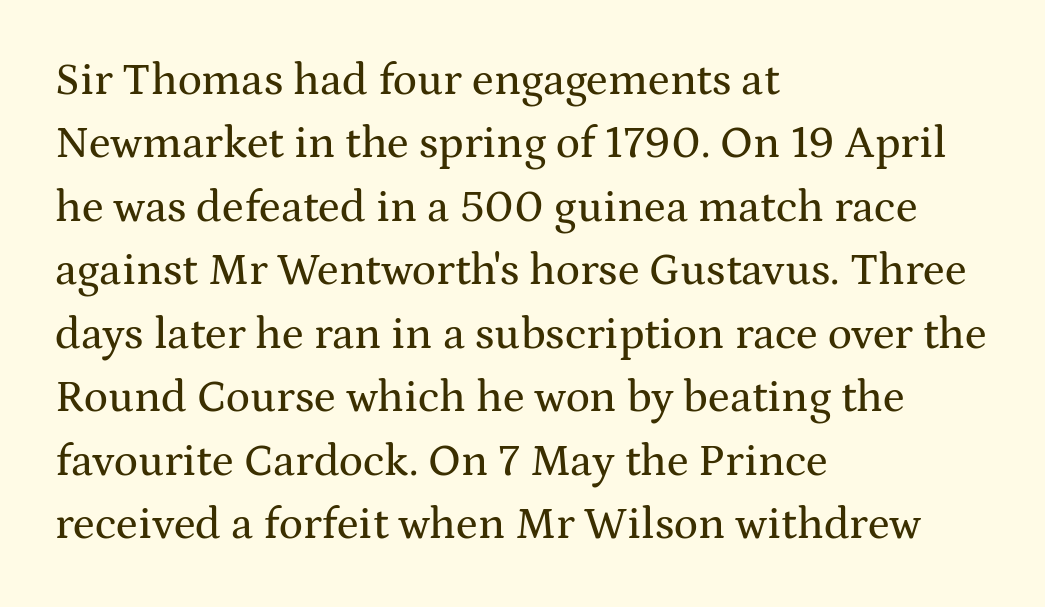
Characters follow at the spacing the type designer built in. A serif font was chosen for this passage. Clear beneath every line of the passage. Style check: upright.
